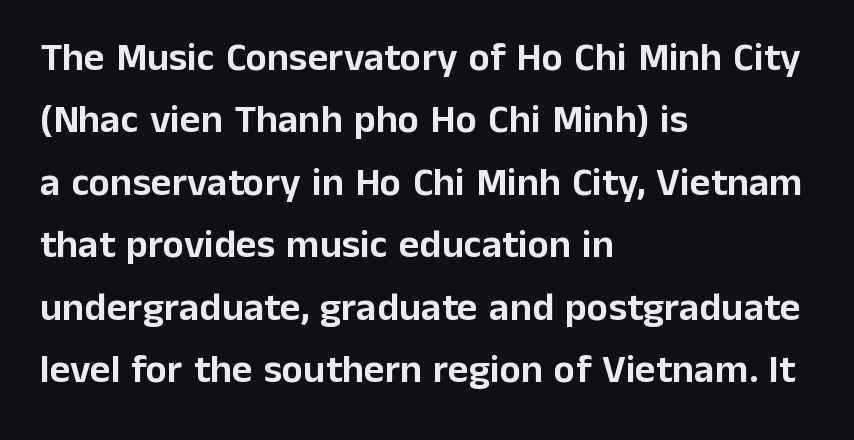
The rows are spaced the way most documents space them. These lines stack with their left ends in a neat column. Think of a printed novel: that variable character pitch is what you see here. The gap between lines stays unmarked. The type is set solid horizontally, with unmodified tracking. Nothing sits at the stroke ends, so this counts as sans-serif.
